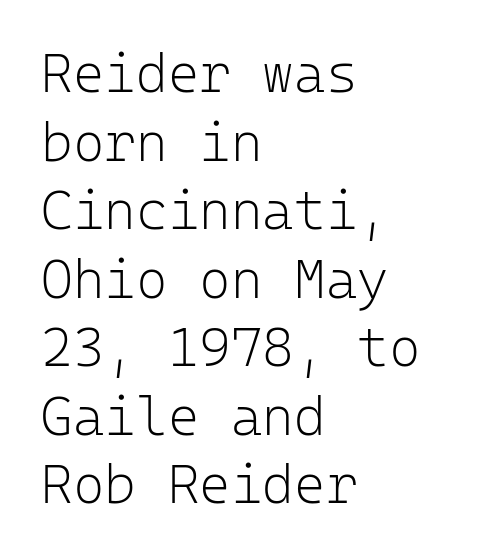
The image shows 54 px light sans-serif type, upright, monospaced; set left-aligned, normal line spacing (1.27x), normal letter spacing, not underlined; low stroke contrast and a medium x-height.
